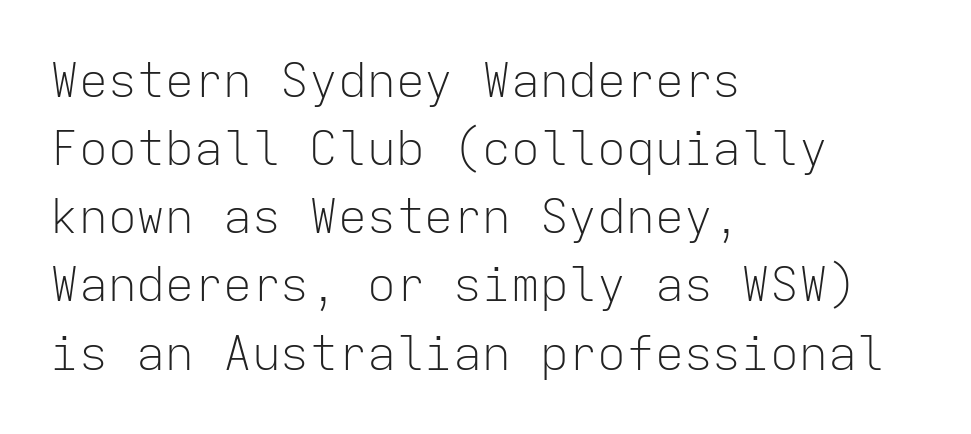
Regular leading. Every row of glyphs begins at an identical x-position on the left. Here the designer chose a console-style face with uniform glyph widths. Every character sits straight up, as roman type does. No word sits above an underline. No letter is thick-stroked: the sample isn't bold.
